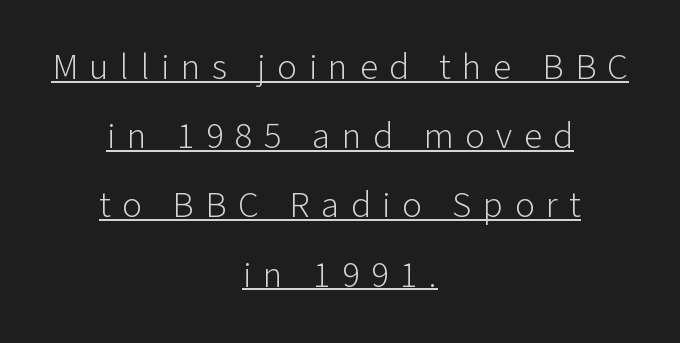
{"serif": "no", "italic": "no", "bold": "no", "weight": "light", "width": "normal", "stroke_contrast": "low", "x_height": "medium", "monospaced": "no", "underline": "yes", "align": "center", "line_spacing_ratio": 1.87, "letter_spacing": "wide", "letter_spacing_em": 0.31, "glyph_px": 37}
